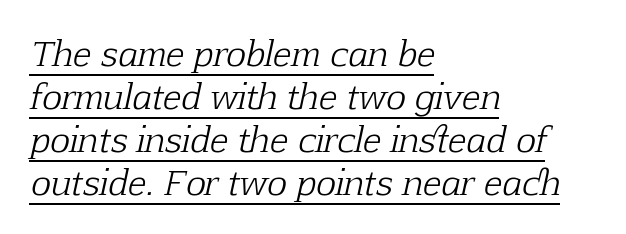
{"serif": "yes", "italic": "yes", "lean": "right", "slant_degrees": 12, "bold": "no", "weight": "light", "width": "normal", "stroke_contrast": "low", "x_height": "medium", "monospaced": "no", "underline": "yes", "align": "left", "line_spacing": "normal", "line_spacing_ratio": 1.26, "letter_spacing": "normal", "letter_spacing_em": 0.0, "glyph_px": 34}
